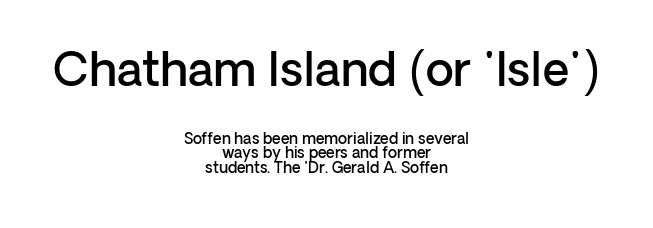
The image shows 46 px semibold sans-serif type, upright; set centered, tight line spacing (0.96x), normal letter spacing, not underlined; the first (top) block is 3.07x larger; low stroke contrast and a medium x-height.
